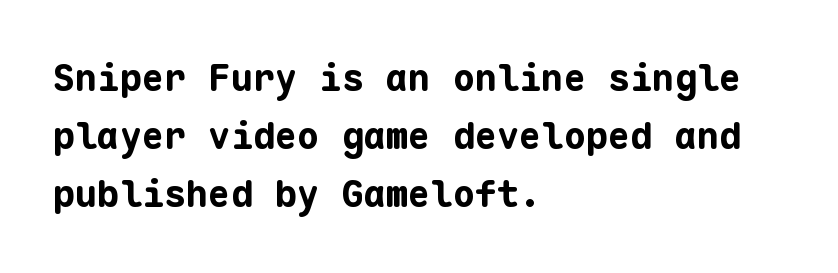
If you drew a ruler down the left edge, every line would touch it. Typographically, this falls in the sans-serif category. The strip under each line holds only bare page. Posture: upright roman. Evenly set lines give the paragraph a standard silhouette. Looks like terminal output: every glyph gets an equal slot.
